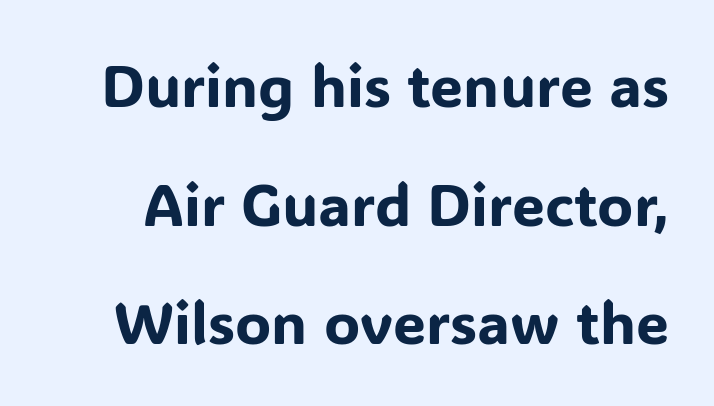
{"serif": "no", "italic": "no", "width": "normal", "stroke_contrast": "low", "x_height": "medium", "monospaced": "no", "underline": "no", "line_spacing": "loose", "line_spacing_ratio": 2.01, "letter_spacing": "normal", "letter_spacing_em": 0.0, "glyph_px": 59}
